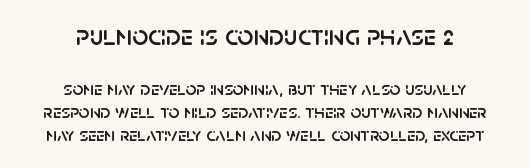
The font family rendered here belongs to the sans-serif group. Here the designer chose a conventional face with non-uniform glyph widths. The glyphs are unaccompanied by any horizontal stroke below them. Glyph-to-glyph distance matches everyday printed text.
